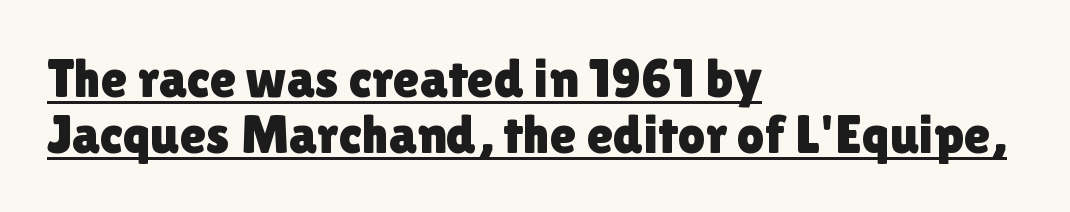
One glance says dense: line gaps are narrower than usual. The passage shown has conventional tracking throughout. No italicization has been applied; the sample stays upright. These characters rest on top of a visible drawn line. Varying glyph widths throughout — classic text-font behaviour.
